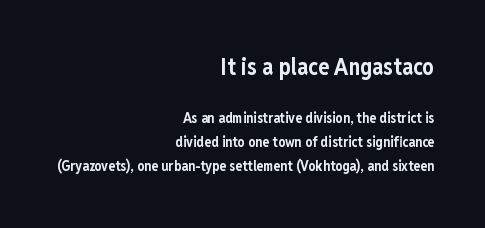
A typesetter would mark this as roman, not italic. This sample uses plain, unmodified letter spacing. The glyphs have the mass of a bold cut. Check under the words: just untouched page. Rows of type keep a routine distance in the vertical direction.
